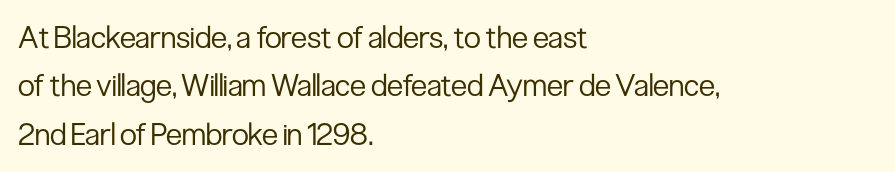
The passage shown is not underscored anywhere. Between one letter and the next there's only the usual sliver of space. Do the characters align in a grid? No, the font is proportional. This is the regular roman posture of the typeface. The letterforms sit at book weight or below. Where is the straight margin? On the left.
